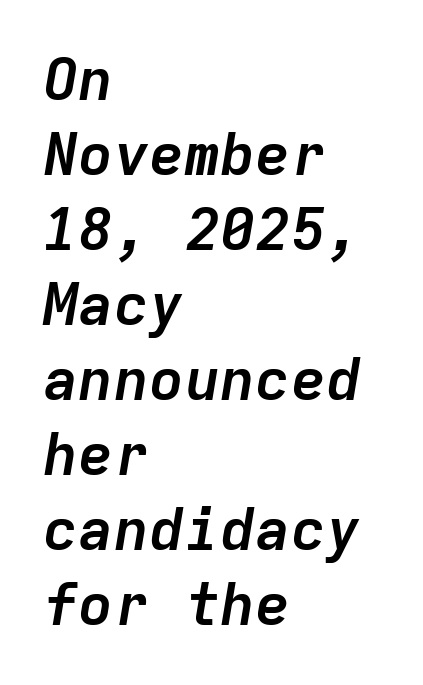
Q: Is the text bold? A: Yes.
Q: Is the text italic (slanted)? A: Yes, it leans right by about 9 degrees.
Q: Is the text underlined? A: No.
Q: How is the paragraph aligned? A: Left-aligned.
Q: Is the spacing between letters normal or unusually wide? A: Normal.
Q: Is the spacing between lines tight, normal or loose? A: Normal.
Q: Width (condensed, normal, or wide)? A: Normal.
Q: Stroke contrast? A: Low.
Q: x-height? A: Medium.
Q: Monospaced? A: Yes.
